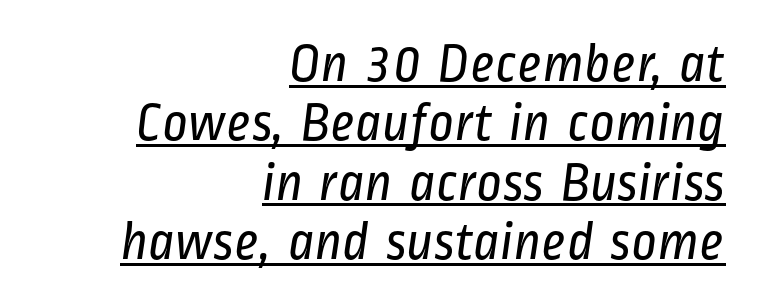
{"serif": "no", "bold": "no", "weight": "regular", "width": "condensed", "stroke_contrast": "low", "x_height": "medium", "monospaced": "no", "underline": "yes", "align": "right", "line_spacing": "tight", "line_spacing_ratio": 1.08, "letter_spacing": "normal", "letter_spacing_em": 0.0, "glyph_px": 55}
